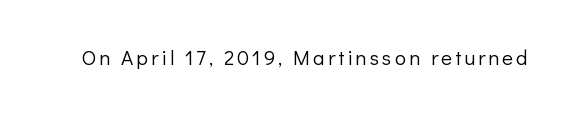
Q: Is the text bold? A: No.
Q: Is the text italic (slanted)? A: No, it is upright.
Q: Is the text underlined? A: No.
